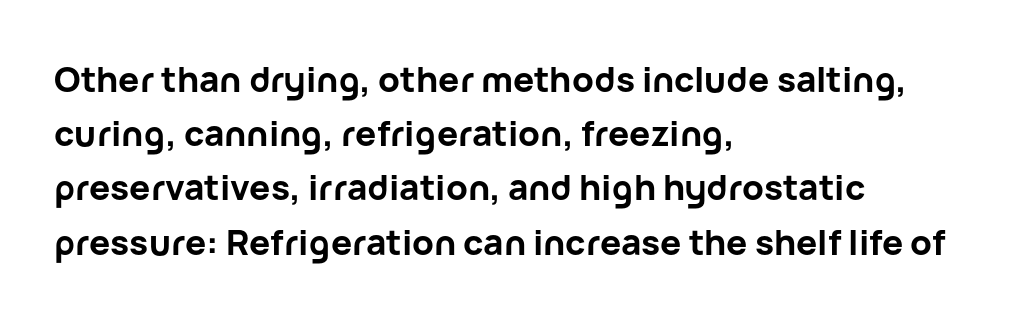
A typesetter would label this face a sans. Is the block centered? No — it sits flush against the left margin. Typographic density is high because the face is bold. Is the letter spacing exaggerated? No — it looks like the ordinary default. Lines of text with bare space underneath. You could not count columns in this text — the font is proportionally spaced.
